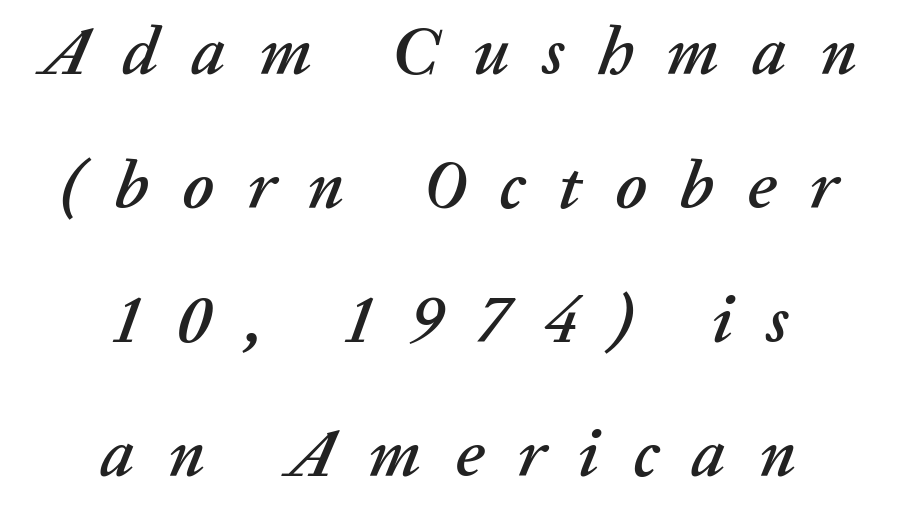
The image shows 68 px text type, italic (leaning right); set centered, loose line spacing (1.97x), unusually wide letter spacing (+0.49 em), not underlined; low stroke contrast and a medium x-height.
